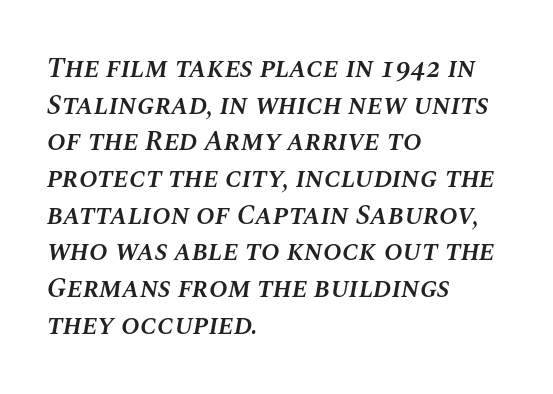
The image shows 28 px semibold type, italic (leaning right); set left-aligned, normal line spacing (1.31x), normal letter spacing, not underlined; medium stroke contrast and a large x-height.
